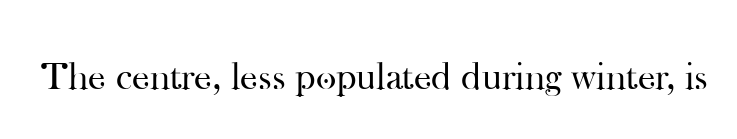
Quick note: not italic, upright. Lines of text with bare space underneath. You could call the tracking neutral — neither tight nor loose. These glyphs show unthickened strokes, regular width or finer. Is this a sans? No — the strokes have serifs. The face used here is proportionally spaced, like ordinary book or web type.
